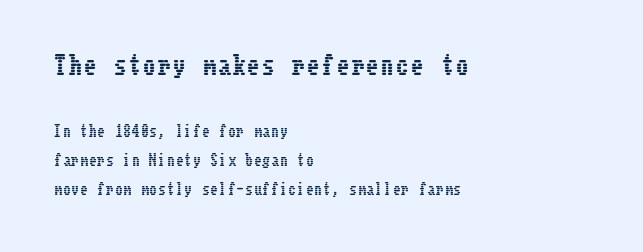
{"italic": "no", "underline": "no", "align": "left", "line_spacing": "loose", "line_spacing_ratio": 2.1, "larger_block": "first", "size_ratio": 1.71, "glyph_px": 24}
